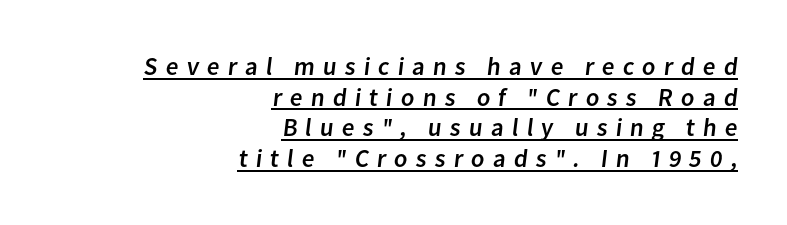
{"underline": "yes", "align": "right", "line_spacing_ratio": 1.23, "letter_spacing": "wide", "letter_spacing_em": 0.32, "glyph_px": 25}
